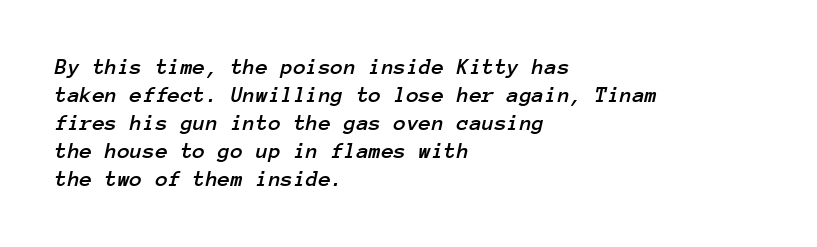
{"italic": "yes", "lean": "right", "slant_degrees": 12, "underline": "no", "align": "left", "line_spacing_ratio": 1.22, "letter_spacing": "normal", "letter_spacing_em": 0.0, "glyph_px": 23}
